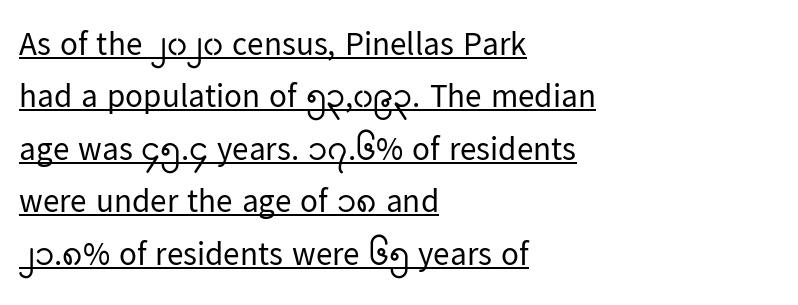
The image shows 33 px regular-weight sans-serif type, upright; set left-aligned, normal line spacing (1.59x), normal letter spacing, underlined; low stroke contrast and a medium x-height.
